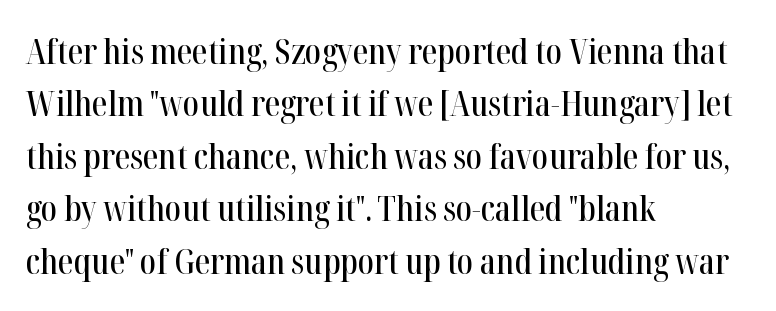
A bare baseline throughout the passage. Words appear dense and cohesive because spacing is normal. Every character sits straight up, as roman type does. Type style note: has serifs.
